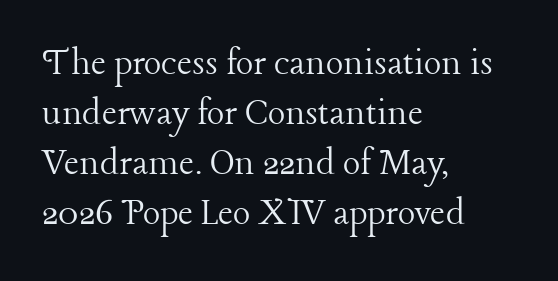
A typesetter would mark this as roman, not italic. Varying glyph widths throughout — classic text-font behaviour. Classification — serif. The typesetter chose a ragged-right arrangement here. Honestly, there is no underline to notice here at all. There is no visible air inserted between adjacent glyphs.
